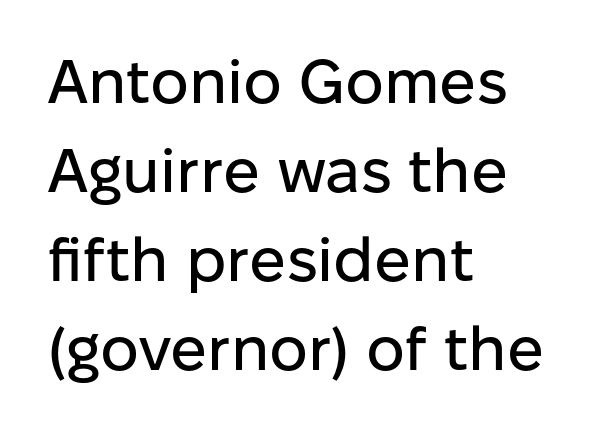
The image shows 61 px sans-serif type, upright; set left-aligned, normal line spacing (1.46x), normal letter spacing, not underlined; low stroke contrast and a medium x-height.
